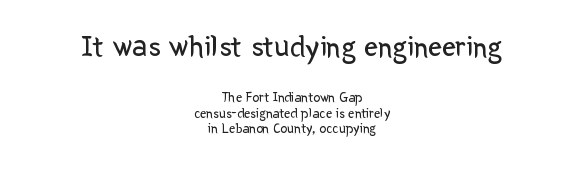
The image shows 31 px regular-weight sans-serif type, upright; set centered, tight line spacing (1.11x), normal letter spacing, not underlined; the first (top) block is 2.21x larger; low stroke contrast and a medium x-height.
